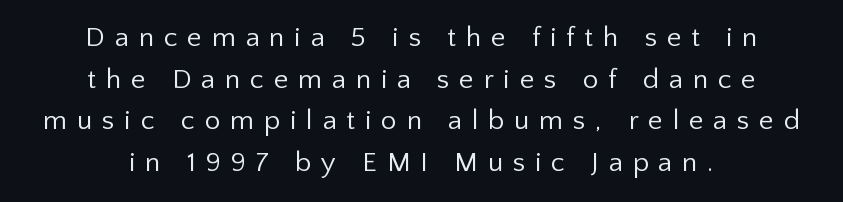
Caption: face not bold, strokes unweighted. Tracking value appears strongly positive — letters spread wide. Each letter keeps its own natural width here, so spacing adapts to shape. What's the leading like? Ordinary, nothing unusual. The strip under each line holds only bare page. If you drew a line through each stem, it would be perfectly vertical.
